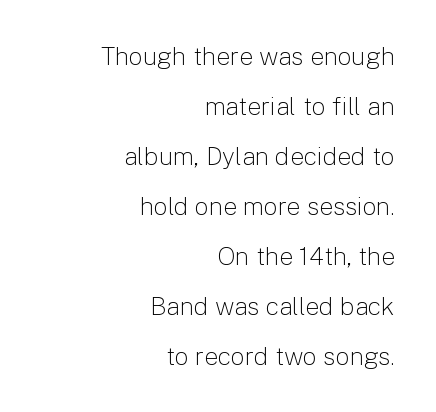
The image shows 25 px text type, upright; set right-aligned, loose line spacing (2.0x), normal letter spacing, not underlined.
